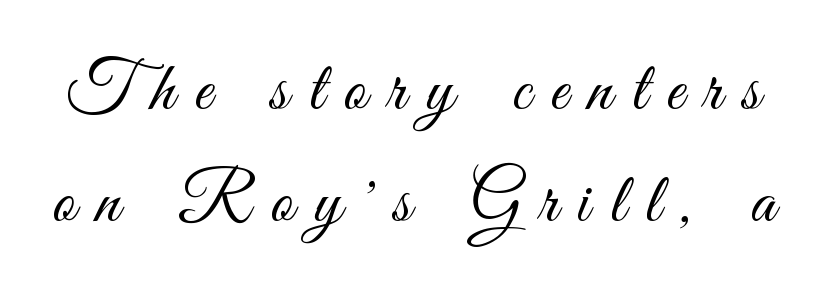
Here the glyphs are tracked loosely, breaking word shapes into spaced letters. One glance says typical: line gaps are just what's usual. Letterform terminals end flat and unadorned throughout the passage.
